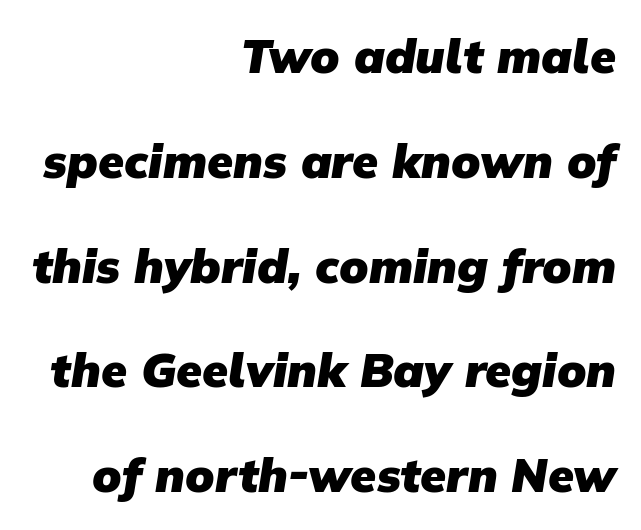
Q: Is the text bold? A: Yes.
Q: Is the typeface a serif or a sans-serif typeface? A: Sans-serif.
Q: Is the text underlined? A: No.
Q: How is the paragraph aligned? A: Right-aligned.
Q: Is the spacing between letters normal or unusually wide? A: Normal.
Q: Is the spacing between lines tight, normal or loose? A: Loose.
Q: Width (condensed, normal, or wide)? A: Normal.
Q: Stroke contrast? A: Low.
Q: x-height? A: Medium.
Q: Monospaced? A: No.
